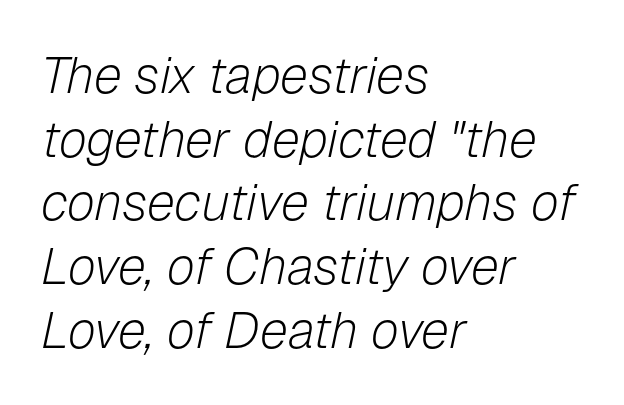
The image shows 51 px light type, italic (leaning right); set left-aligned, normal line spacing (1.25x), normal letter spacing, not underlined; low stroke contrast and a medium x-height.
